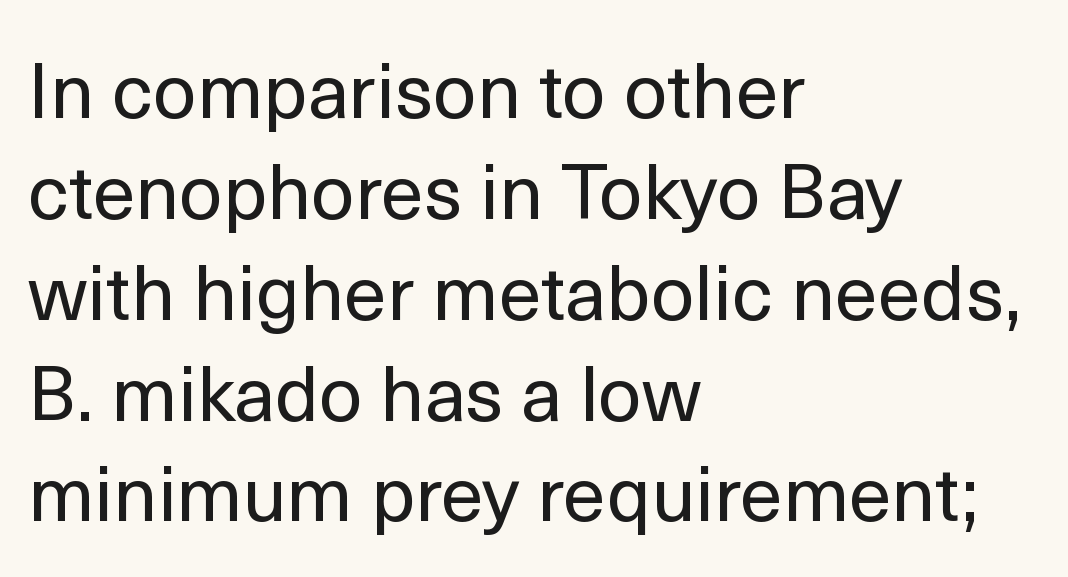
The image shows 77 px regular-weight sans-serif type, upright; set left-aligned, normal line spacing (1.31x), normal letter spacing, not underlined; a medium x-height.
